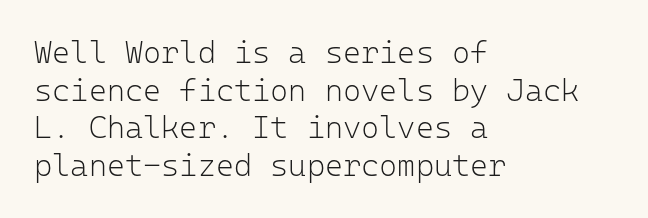
Q: Is the text bold? A: No.
Q: Is the text italic (slanted)? A: No, it is upright.
Q: Is the typeface a serif or a sans-serif typeface? A: Sans-serif.
Q: Is the text underlined? A: No.
Q: How is the paragraph aligned? A: Left-aligned.
Q: Is the spacing between letters normal or unusually wide? A: Normal.
Q: Width (condensed, normal, or wide)? A: Normal.
Q: Stroke contrast? A: Low.
Q: x-height? A: Medium.
Q: Monospaced? A: Yes.
